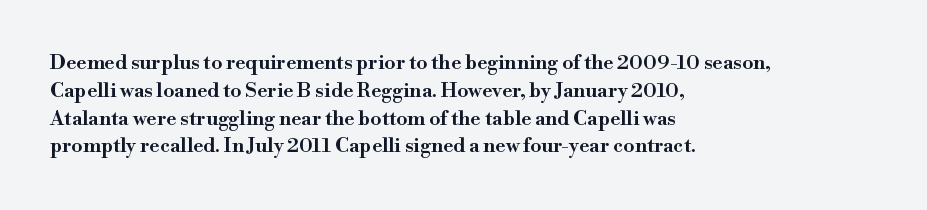
{"italic": "no", "bold": "semi", "underline": "no", "align": "left", "line_spacing": "normal", "line_spacing_ratio": 1.39, "letter_spacing": "normal", "letter_spacing_em": 0.0, "glyph_px": 20}
